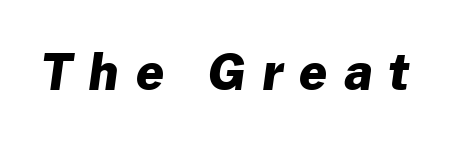
These lines are rendered in a variable-pitch font. Loose tracking; the words dissolve into strings of separated letters. Letters rest on an invisible, unmarked baseline. Weight check: bold — yes, fully.
